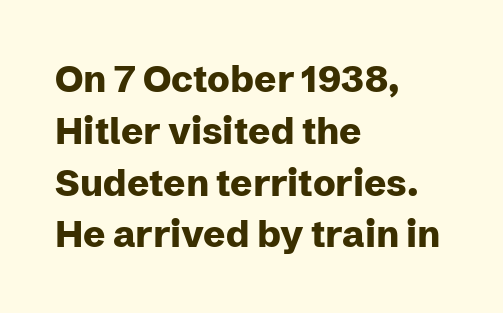
Leading matches the norm, producing a regular column. You can tell from the bare stems that sans-serif type was used. The passage shown is typed in a proportional face where columns would drift. Characters follow at the spacing the type designer built in. Horizontally, the lines are justified to the leading edge only. The typography opts for an upright posture over an oblique one.
